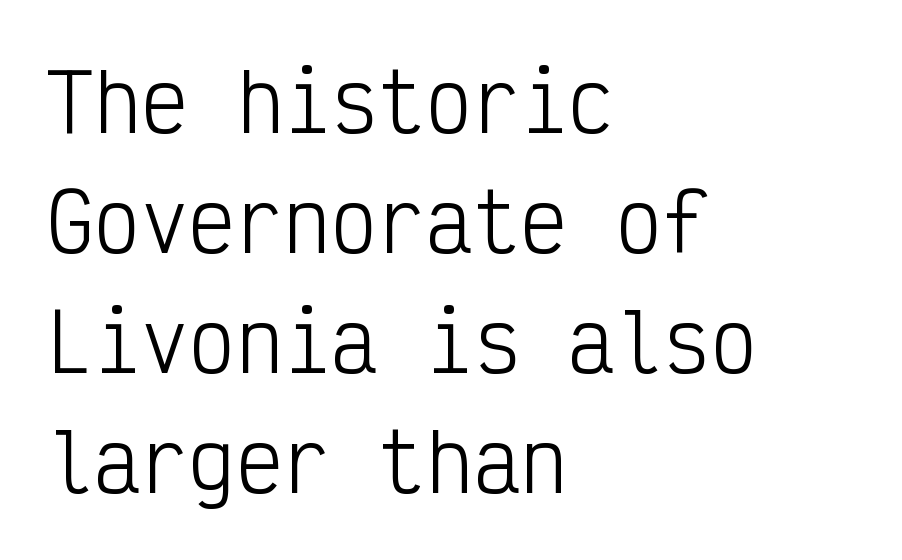
{"serif": "no", "italic": "no", "bold": "no", "weight": "light", "width": "condensed", "stroke_contrast": "low", "x_height": "medium", "monospaced": "yes", "underline": "no", "align": "left", "line_spacing": "normal", "line_spacing_ratio": 1.52, "letter_spacing": "normal", "letter_spacing_em": 0.0, "glyph_px": 79}
